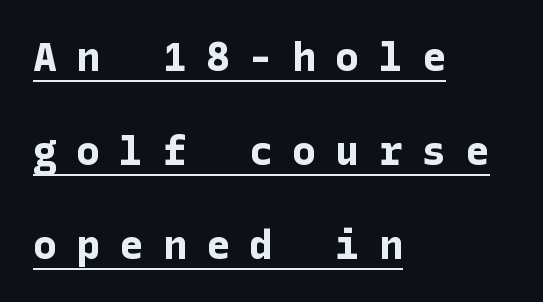
The image shows 40 px bold sans-serif type, upright; set left-aligned, loose line spacing (2.35x), unusually wide letter spacing (+0.48 em), underlined; low stroke contrast and a medium x-height.
